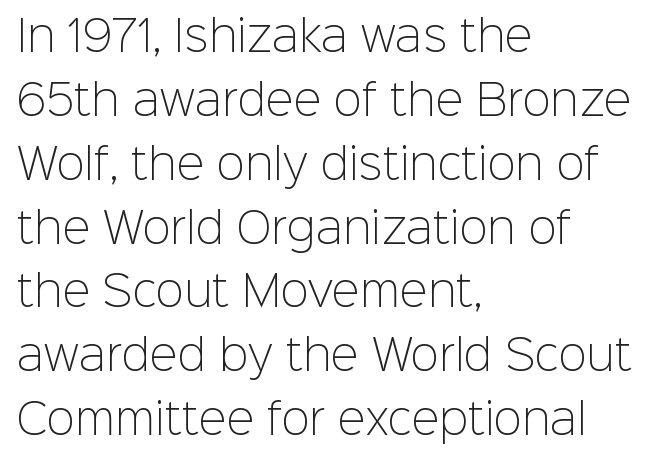
The image shows 42 px light sans-serif type, upright; set left-aligned, normal line spacing (1.52x), normal letter spacing, not underlined; low stroke contrast and a medium x-height.
